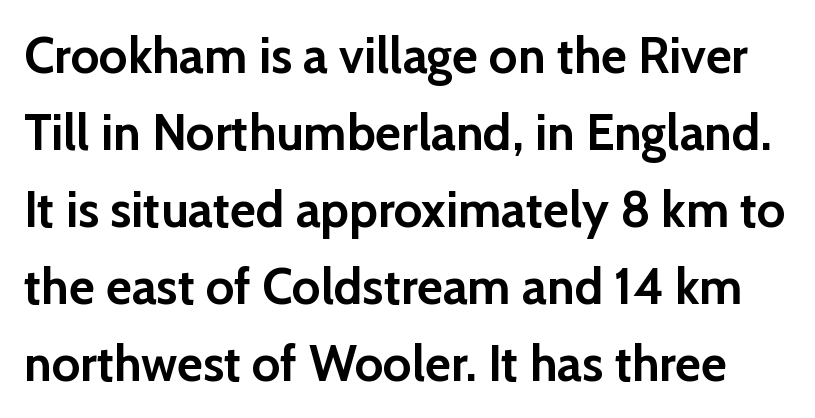
A typesetter would mark this as roman, not italic. Anything drawn beneath the words? Only blank space. A typesetter would call this leading conventional body-copy spacing. The passage shown is typed in a proportional face where columns would drift. The rendering keeps characters at their native spacing. The typeface chosen for these lines omits serifs.
